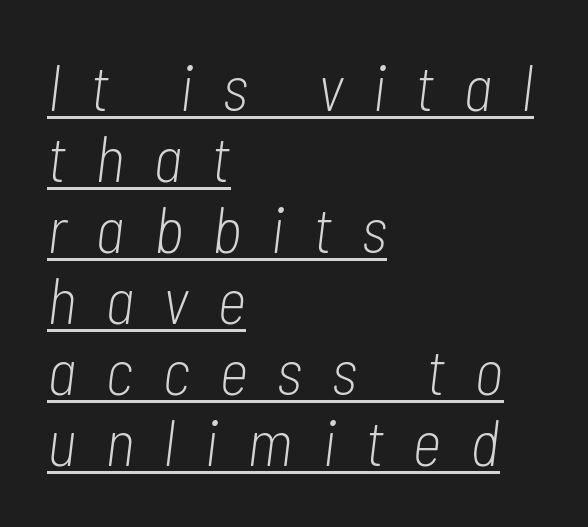
{"italic": "yes", "lean": "right", "slant_degrees": 7, "bold": "no", "weight": "light", "width": "condensed", "stroke_contrast": "low", "x_height": "medium", "monospaced": "no", "underline": "yes", "align": "left", "line_spacing": "tight", "line_spacing_ratio": 1.11, "letter_spacing": "wide", "letter_spacing_em": 0.45, "glyph_px": 64}
